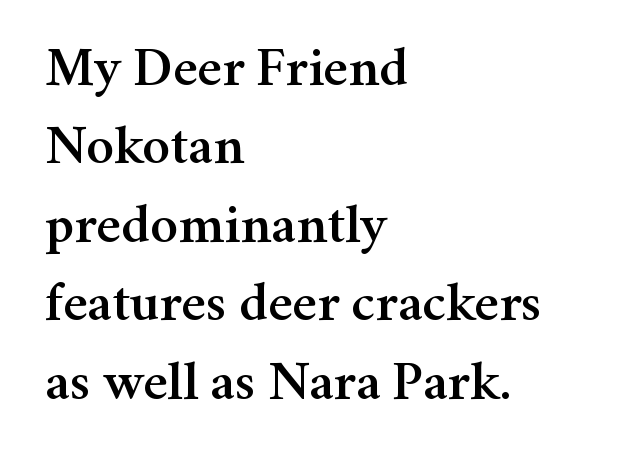
Q: Is the text italic (slanted)? A: No, it is upright.
Q: Is the typeface a serif or a sans-serif typeface? A: Serif.
Q: Is the text underlined? A: No.
Q: How is the paragraph aligned? A: Left-aligned.
Q: Is the spacing between letters normal or unusually wide? A: Normal.
Q: Is the spacing between lines tight, normal or loose? A: Normal.
Q: Width (condensed, normal, or wide)? A: Normal.
Q: Stroke contrast? A: Medium.
Q: x-height? A: Medium.
Q: Monospaced? A: No.
